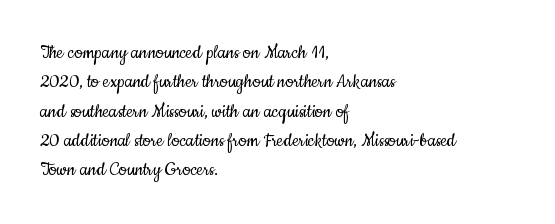
Q: Is the text bold? A: No.
Q: Is the text italic (slanted)? A: Yes.
Q: Is the text underlined? A: No.
Q: How is the paragraph aligned? A: Left-aligned.
Q: Is the spacing between letters normal or unusually wide? A: Normal.
Q: Is the spacing between lines tight, normal or loose? A: Normal.
